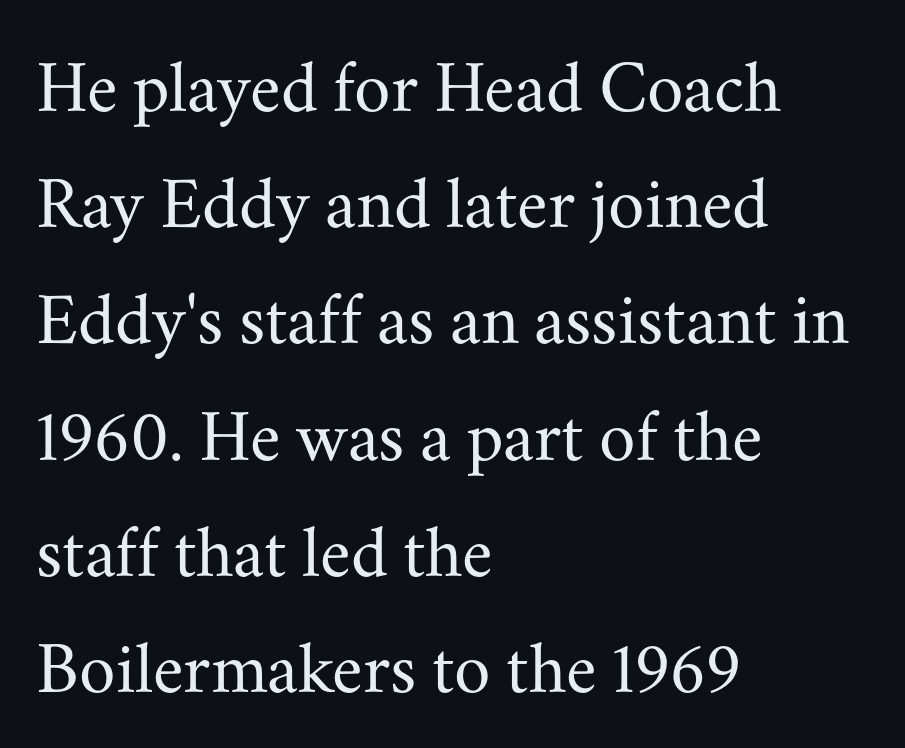
{"serif": "yes", "italic": "no", "bold": "no", "weight": "regular", "width": "normal", "stroke_contrast": "medium", "x_height": "small", "monospaced": "no", "underline": "no", "align": "left", "line_spacing": "normal", "line_spacing_ratio": 1.57, "letter_spacing": "normal", "letter_spacing_em": 0.0, "glyph_px": 74}
